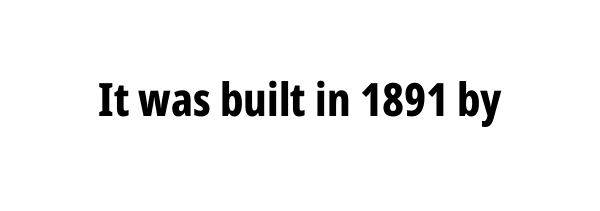
Q: Is the text bold? A: Yes.
Q: Is the text italic (slanted)? A: No, it is upright.
Q: Is the typeface a serif or a sans-serif typeface? A: Sans-serif.
Q: Is the text underlined? A: No.
Q: Is the spacing between letters normal or unusually wide? A: Normal.
Q: Width (condensed, normal, or wide)? A: Condensed.
Q: Stroke contrast? A: Low.
Q: x-height? A: Medium.
Q: Monospaced? A: No.
